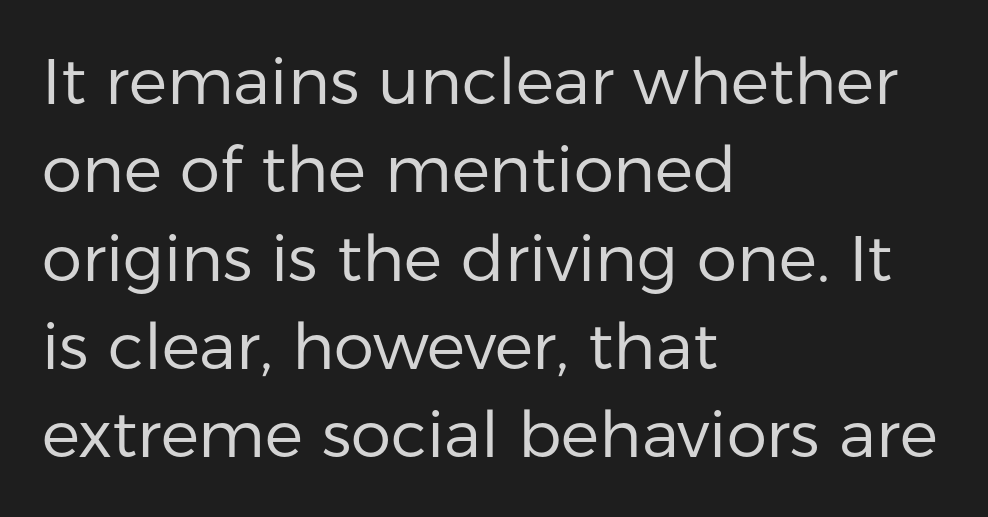
Q: Is the text bold? A: No.
Q: Is the text italic (slanted)? A: No, it is upright.
Q: Is the typeface a serif or a sans-serif typeface? A: Sans-serif.
Q: Is the text underlined? A: No.
Q: How is the paragraph aligned? A: Left-aligned.
Q: Is the spacing between letters normal or unusually wide? A: Normal.
Q: Is the spacing between lines tight, normal or loose? A: Normal.
Q: Width (condensed, normal, or wide)? A: Normal.
Q: Stroke contrast? A: Low.
Q: x-height? A: Medium.
Q: Monospaced? A: No.
